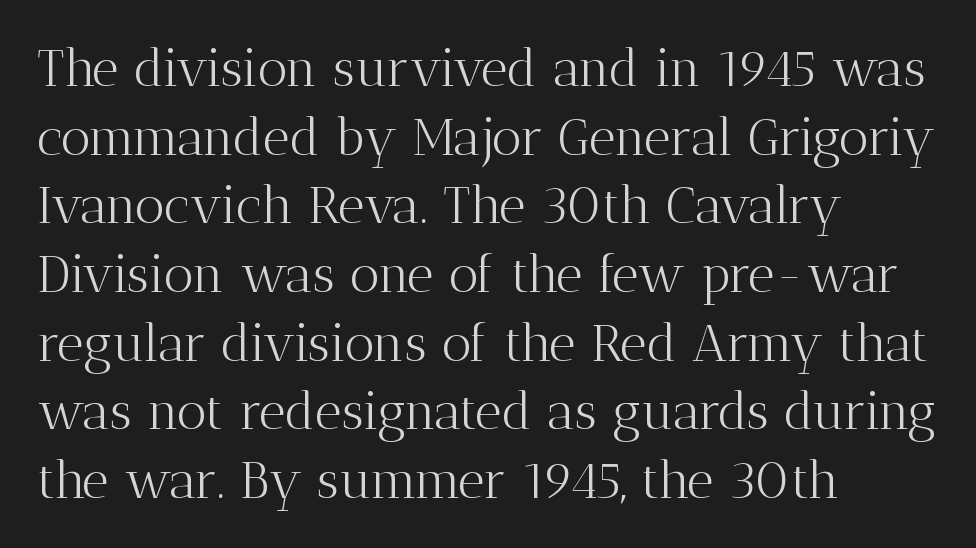
{"serif": "yes", "italic": "no", "bold": "no", "weight": "light", "width": "normal", "stroke_contrast": "medium", "x_height": "medium", "monospaced": "no", "underline": "no", "align": "left", "line_spacing": "normal", "line_spacing_ratio": 1.32, "letter_spacing": "normal", "letter_spacing_em": 0.0, "glyph_px": 52}
